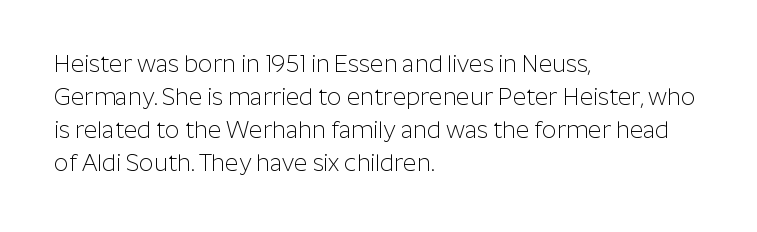
Q: Is the text bold? A: No.
Q: Is the text italic (slanted)? A: No, it is upright.
Q: Is the text underlined? A: No.
Q: How is the paragraph aligned? A: Left-aligned.
Q: Is the spacing between letters normal or unusually wide? A: Normal.
Q: Is the spacing between lines tight, normal or loose? A: Normal.
